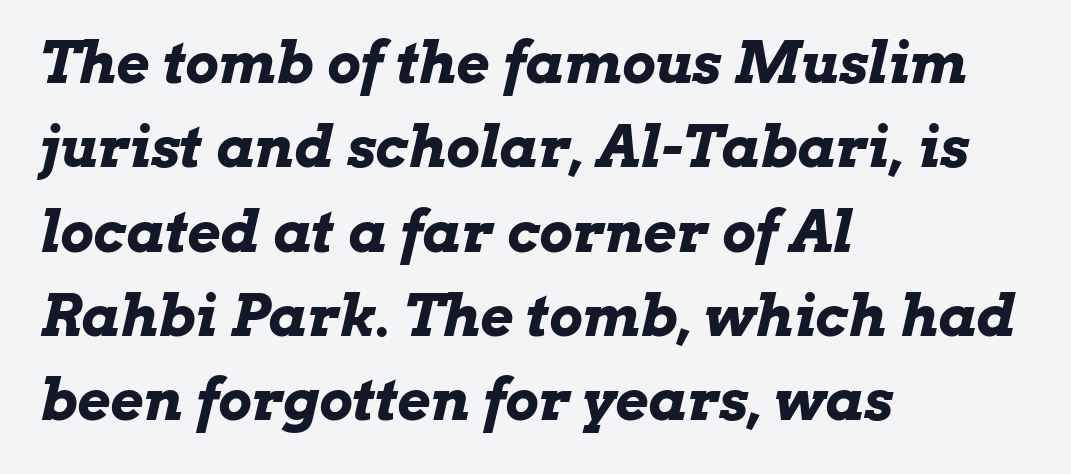
The image shows 57 px bold, wide type, italic (leaning right); set left-aligned, normal line spacing (1.48x), normal letter spacing, not underlined; low stroke contrast and a medium x-height.
